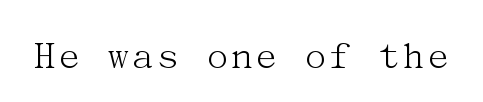
Characters follow at the spacing the type designer built in. The typography opts for an upright posture over an oblique one. Lines of text with bare space underneath. Weight: in the light-to-regular range.
